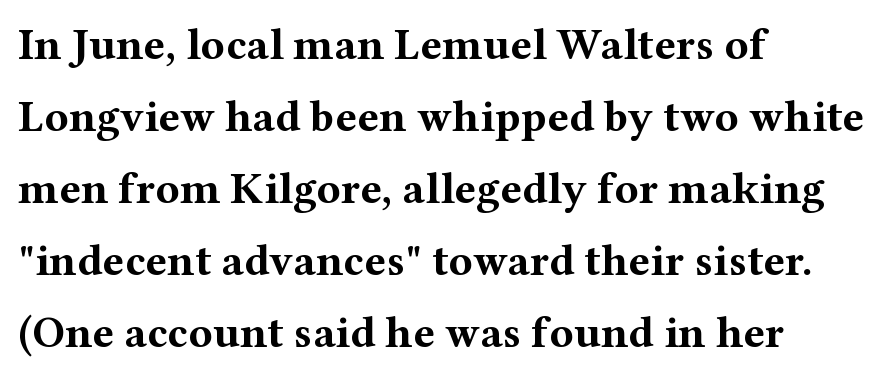
{"serif": "yes", "italic": "no", "bold": "yes", "weight": "bold", "width": "wide", "stroke_contrast": "medium", "x_height": "medium", "monospaced": "no", "underline": "no", "align": "left", "line_spacing": "normal", "line_spacing_ratio": 1.6, "letter_spacing": "normal", "letter_spacing_em": 0.0, "glyph_px": 45}
